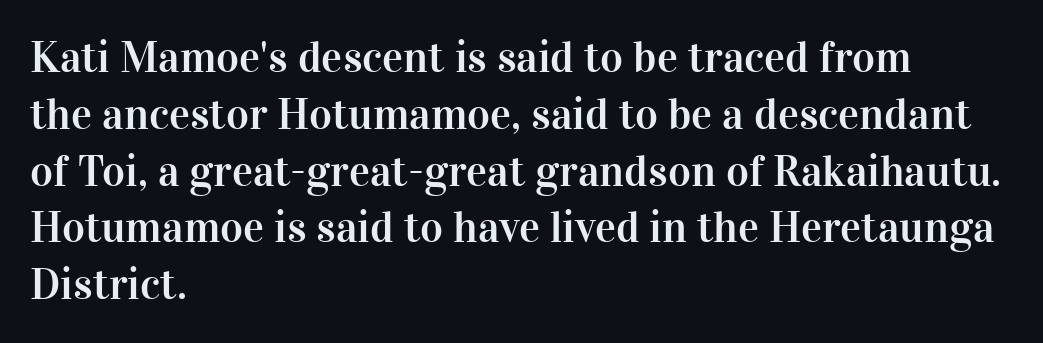
Q: Is the text italic (slanted)? A: No, it is upright.
Q: Is the typeface a serif or a sans-serif typeface? A: Serif.
Q: Is the text underlined? A: No.
Q: How is the paragraph aligned? A: Left-aligned.
Q: Is the spacing between letters normal or unusually wide? A: Normal.
Q: Is the spacing between lines tight, normal or loose? A: Normal.
Q: Width (condensed, normal, or wide)? A: Normal.
Q: Stroke contrast? A: High.
Q: x-height? A: Medium.
Q: Monospaced? A: No.
